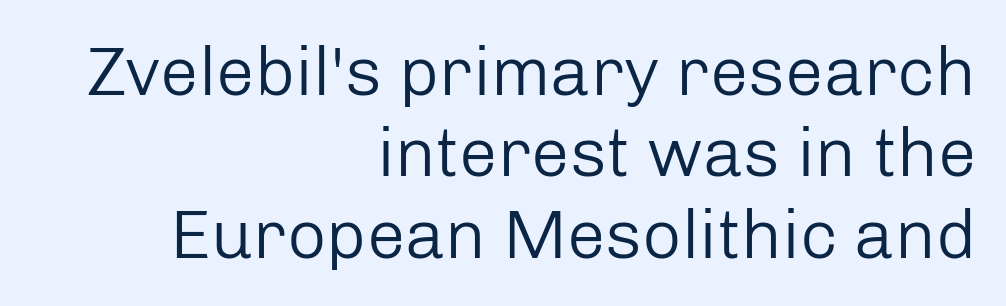
The image shows 69 px regular-weight sans-serif type, upright; set right-aligned, line spacing 1.18x, normal letter spacing, not underlined; low stroke contrast and a medium x-height.
